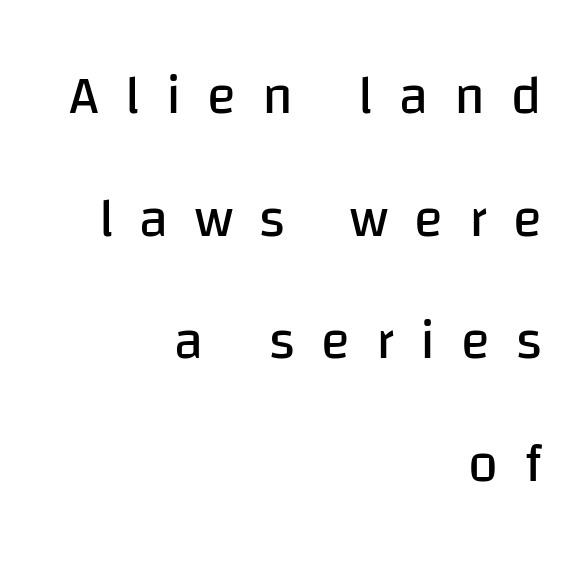
Q: Is the text bold? A: No.
Q: Is the text italic (slanted)? A: No, it is upright.
Q: Is the typeface a serif or a sans-serif typeface? A: Sans-serif.
Q: Is the text underlined? A: No.
Q: How is the paragraph aligned? A: Right-aligned.
Q: Is the spacing between letters normal or unusually wide? A: Unusually wide.
Q: Is the spacing between lines tight, normal or loose? A: Loose.
Q: Width (condensed, normal, or wide)? A: Normal.
Q: Stroke contrast? A: Low.
Q: x-height? A: Large.
Q: Monospaced? A: No.
